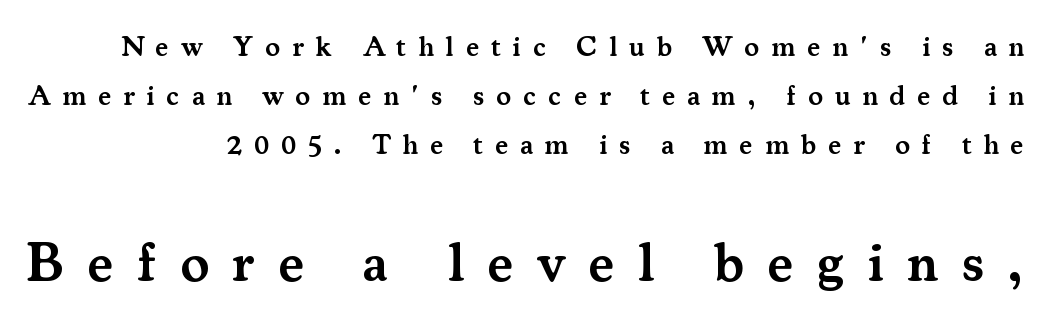
Serif or sans? Serif — the stroke terminals have little feet. Bare-footed words on every line. The rendering uses natural spacing where letterforms have individual widths. The font is running at a semibold setting, under full bold. In terms of posture, this sample is upright. The block sitting lower on the canvas is the one with enlarged characters.
